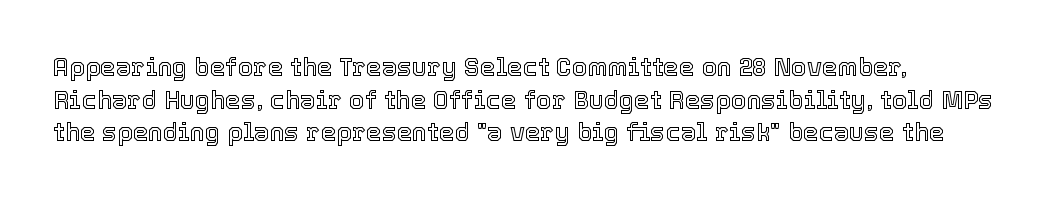
Tracking value appears to be zero — textbook default spacing. This rendering features lettering with no underline. Do the letters lean? They stand straight. Honestly, the row spacing looks completely unremarkable.
